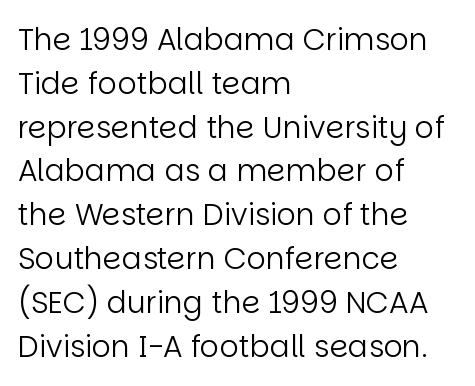
Q: Is the text bold? A: No.
Q: Is the text italic (slanted)? A: No, it is upright.
Q: Is the typeface a serif or a sans-serif typeface? A: Sans-serif.
Q: Is the text underlined? A: No.
Q: How is the paragraph aligned? A: Left-aligned.
Q: Is the spacing between letters normal or unusually wide? A: Normal.
Q: Is the spacing between lines tight, normal or loose? A: Normal.
Q: Width (condensed, normal, or wide)? A: Normal.
Q: Stroke contrast? A: Low.
Q: x-height? A: Large.
Q: Monospaced? A: No.
